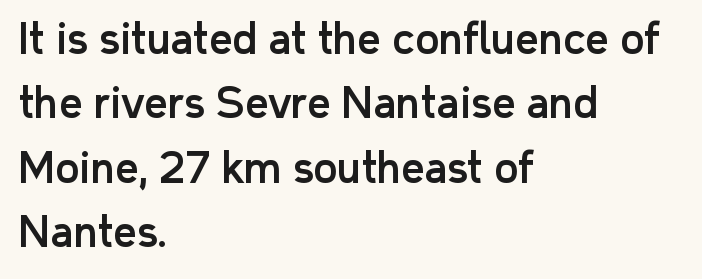
The image shows 41 px sans-serif type, upright; set left-aligned, normal line spacing (1.57x), normal letter spacing, not underlined; low stroke contrast and a medium x-height.
